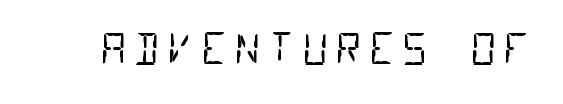
Q: Is the text bold? A: No.
Q: Is the typeface a serif or a sans-serif typeface? A: Sans-serif.
Q: Is the text underlined? A: No.
Q: Width (condensed, normal, or wide)? A: Condensed.
Q: Stroke contrast? A: Low.
Q: x-height? A: Large.
Q: Monospaced? A: Yes.
